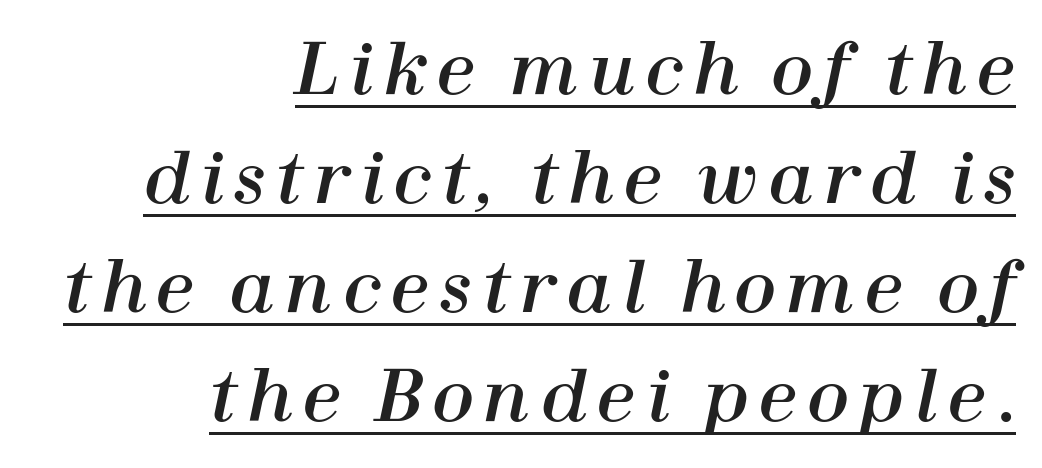
Q: Is the text italic (slanted)? A: Yes, it leans right by about 12 degrees.
Q: Is the text underlined? A: Yes.
Q: How is the paragraph aligned? A: Right-aligned.
Q: Is the spacing between lines tight, normal or loose? A: Normal.
Q: Width (condensed, normal, or wide)? A: Normal.
Q: Stroke contrast? A: High.
Q: x-height? A: Medium.
Q: Monospaced? A: No.
